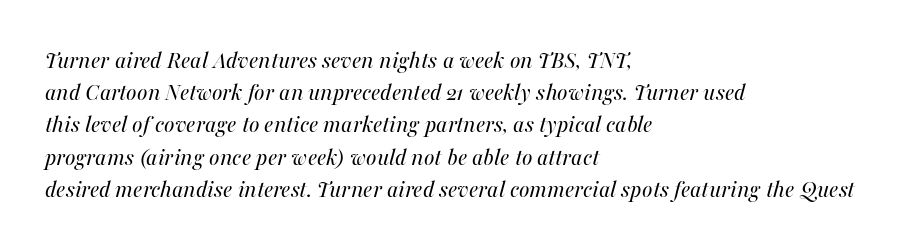
The image shows 25 px text type, italic (leaning right); set left-aligned, normal line spacing (1.29x), normal letter spacing, not underlined.
